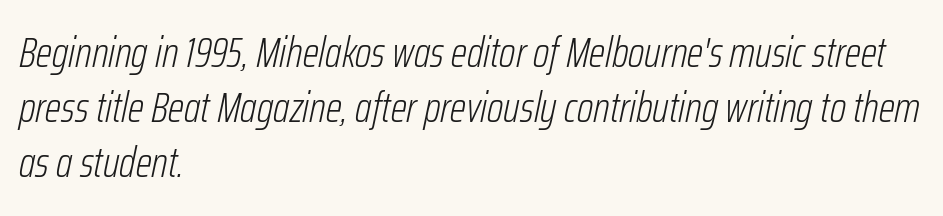
Q: Is the text bold? A: No.
Q: Is the text italic (slanted)? A: Yes, it leans right by about 12 degrees.
Q: Is the text underlined? A: No.
Q: How is the paragraph aligned? A: Left-aligned.
Q: Is the spacing between letters normal or unusually wide? A: Normal.
Q: Is the spacing between lines tight, normal or loose? A: Normal.
Q: Width (condensed, normal, or wide)? A: Condensed.
Q: Stroke contrast? A: Low.
Q: x-height? A: Medium.
Q: Monospaced? A: No.
